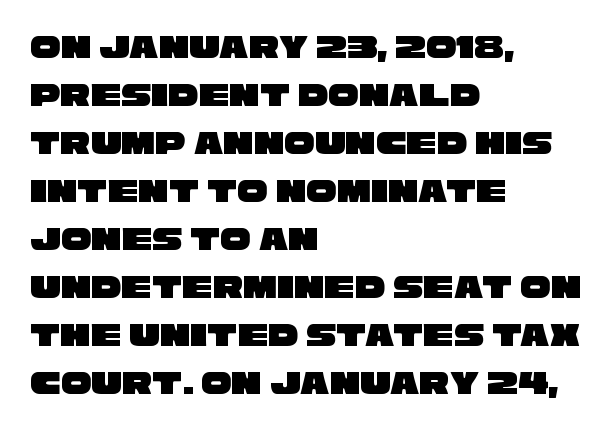
{"serif": "no", "width": "wide", "stroke_contrast": "low", "x_height": "large", "monospaced": "no", "underline": "no", "align": "left", "line_spacing": "normal", "line_spacing_ratio": 1.41, "letter_spacing": "normal", "letter_spacing_em": 0.0, "glyph_px": 34}
